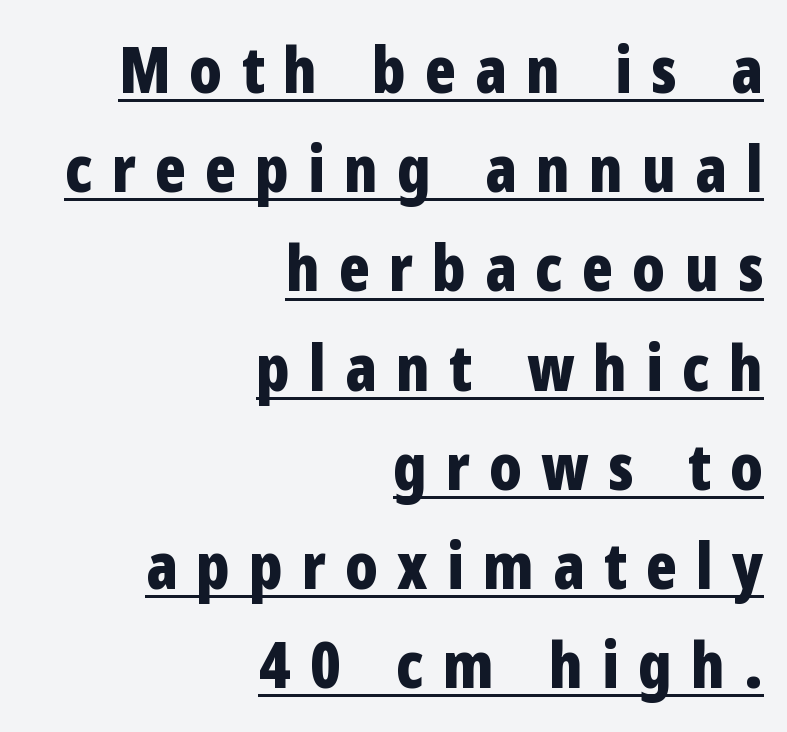
Compared with undecorated copy, this sample adds a rule below the words. Does extra space separate the letters? Yes, quite a lot of it. Each letter keeps its own natural width here, so spacing adapts to shape. The line-height multiplier appears to be the usual default.
